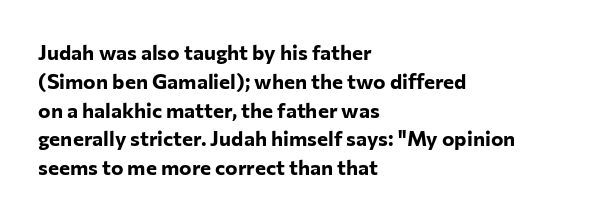
Q: Is the text bold? A: Yes.
Q: Is the text italic (slanted)? A: No, it is upright.
Q: Is the text underlined? A: No.
Q: How is the paragraph aligned? A: Left-aligned.
Q: Is the spacing between letters normal or unusually wide? A: Normal.
Q: Is the spacing between lines tight, normal or loose? A: Normal.
